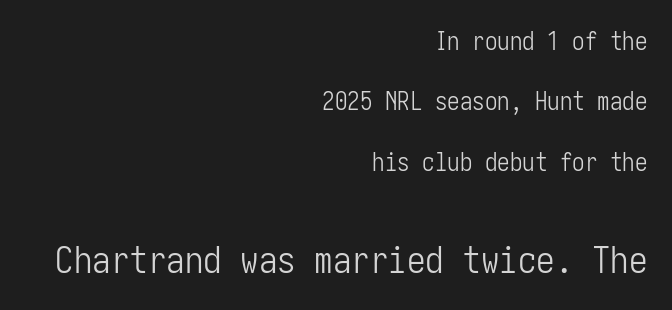
The image shows 37 px light, condensed sans-serif type, upright; set right-aligned, loose line spacing (2.42x), normal letter spacing, not underlined; the second (bottom) block is 1.48x larger; low stroke contrast and a medium x-height.
